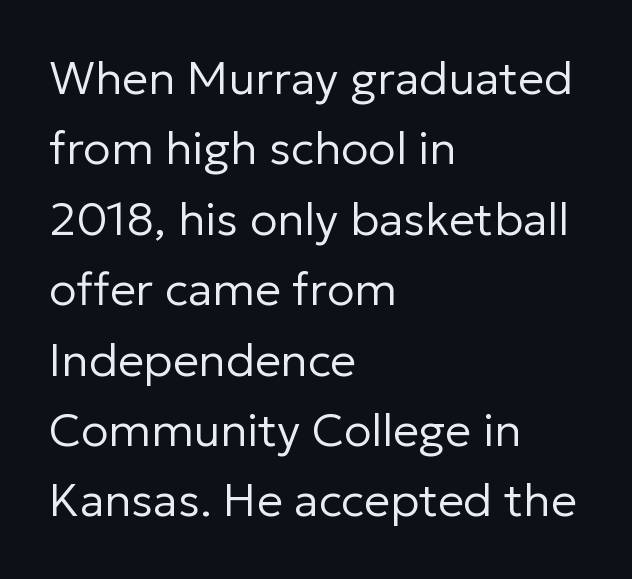
{"serif": "no", "italic": "no", "bold": "no", "weight": "regular", "width": "normal", "stroke_contrast": "low", "x_height": "medium", "monospaced": "no", "underline": "no", "align": "left", "line_spacing": "normal", "line_spacing_ratio": 1.53, "letter_spacing": "normal", "letter_spacing_em": 0.0, "glyph_px": 46}
